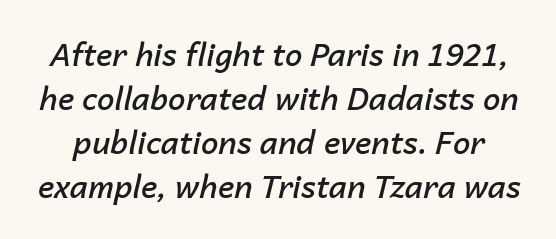
Firm but not heavy-handed strokes: this text is semibold. The line-height multiplier appears to be the usual default. Character widths vary here, with narrow letters taking less room than wide ones. The passage shown leans; its letterforms are oblique. The passage shown is not underscored anywhere. The face used here is rendered with its standard letterfit.
